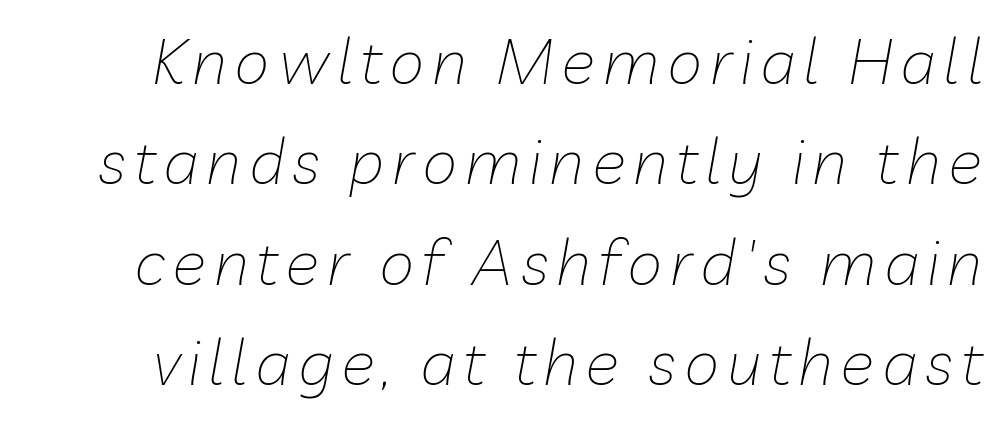
The image shows 64 px thin type, italic (leaning right); set normal line spacing (1.57x), not underlined; low stroke contrast and a medium x-height.
